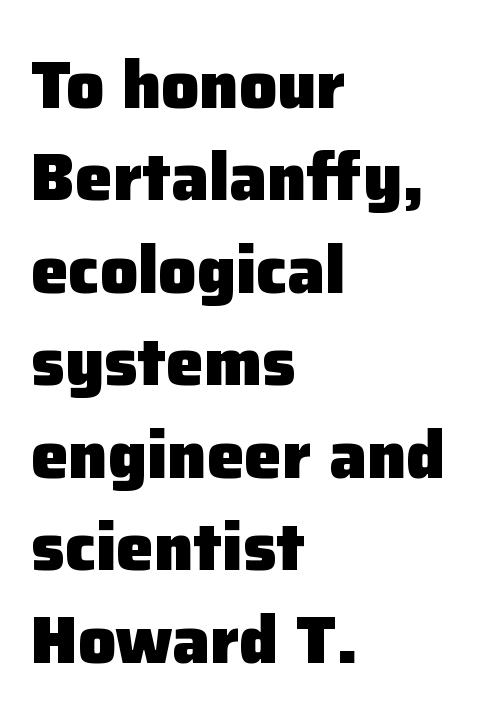
No extra tracking has been applied to these lines. Regarding leading, the lines here are spaced in the standard way. This sample has the flowing, uneven cadence of proportional lettering. Glance below the letters and you will spot only blank space.
